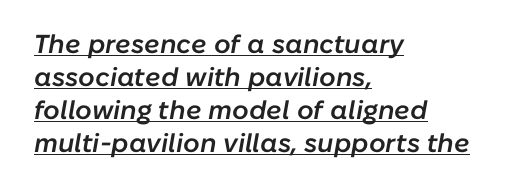
Q: Is the text bold? A: Semi-bold.
Q: Is the text italic (slanted)? A: Yes, it leans right by about 10 degrees.
Q: Is the text underlined? A: Yes.
Q: How is the paragraph aligned? A: Left-aligned.
Q: Is the spacing between letters normal or unusually wide? A: Normal.
Q: Is the spacing between lines tight, normal or loose? A: Normal.
